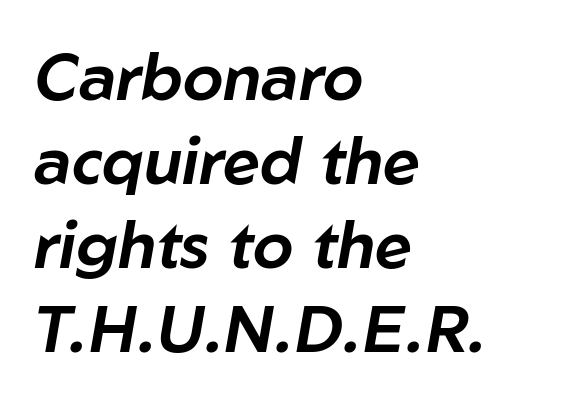
{"italic": "yes", "lean": "right", "slant_degrees": 10, "width": "normal", "stroke_contrast": "low", "x_height": "medium", "monospaced": "no", "underline": "no", "align": "left", "line_spacing": "normal", "line_spacing_ratio": 1.29, "letter_spacing": "normal", "letter_spacing_em": 0.0, "glyph_px": 65}
